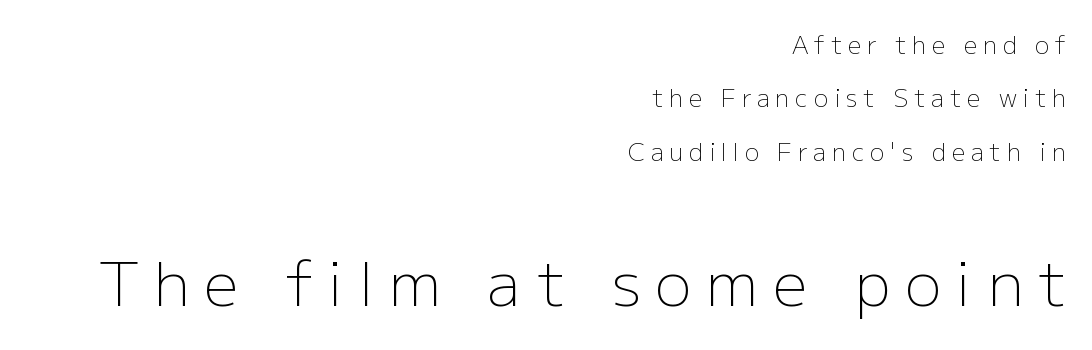
Q: Is the text bold? A: No.
Q: Is the text italic (slanted)? A: No, it is upright.
Q: Is the typeface a serif or a sans-serif typeface? A: Sans-serif.
Q: Is the text underlined? A: No.
Q: How is the paragraph aligned? A: Right-aligned.
Q: Is the spacing between letters normal or unusually wide? A: Unusually wide.
Q: Is the spacing between lines tight, normal or loose? A: Loose.
Q: Which block of text is set in a larger size, the first (top) or the second (bottom)? A: The second (bottom) one.
Q: Width (condensed, normal, or wide)? A: Normal.
Q: Stroke contrast? A: Low.
Q: x-height? A: Medium.
Q: Monospaced? A: No.
